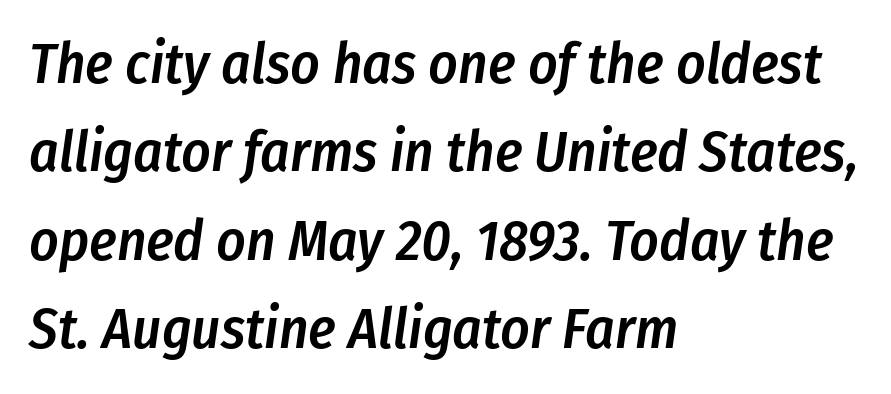
The axis of the letterforms is tilted away from vertical. These lines are set flush left with a ragged right edge. The line texture is even and compact thanks to regular tracking. Descender tails drop into unmarked territory. The passage shown is semibold, sitting just below true bold. Vertical spacing — default.
